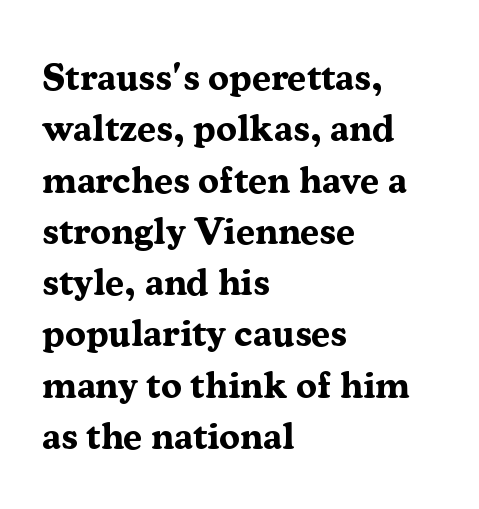
The image shows 38 px bold serif type, upright; set left-aligned, normal line spacing (1.35x), normal letter spacing, not underlined; medium stroke contrast and a medium x-height.
